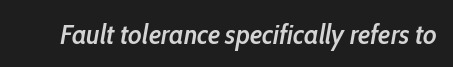
Q: Is the text bold? A: Semi-bold.
Q: Is the text italic (slanted)? A: Yes, it leans right by about 10 degrees.
Q: Is the text underlined? A: No.
Q: Is the spacing between letters normal or unusually wide? A: Normal.
Q: Width (condensed, normal, or wide)? A: Condensed.
Q: Stroke contrast? A: Low.
Q: x-height? A: Medium.
Q: Monospaced? A: No.
